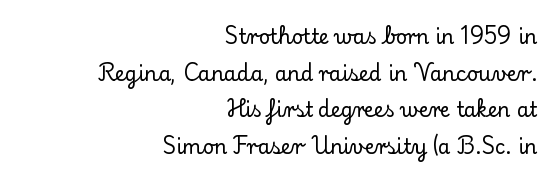
{"italic": "no", "underline": "no", "align": "right", "line_spacing_ratio": 1.83, "letter_spacing": "normal", "letter_spacing_em": 0.0, "glyph_px": 20}
